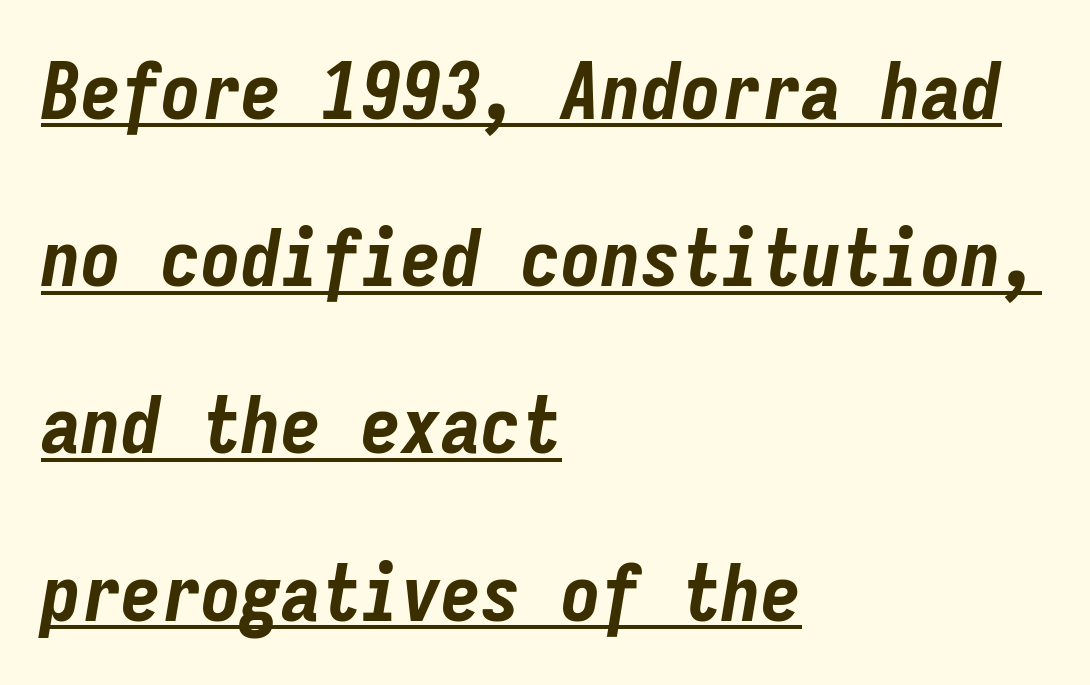
Pretty heavy lettering here — definitely bold. The letters march in equal steps, a hallmark of fixed-pitch type. The typography opts for an oblique posture over an upright one. Has an underline been added? It has. Alignment: flush left. These lines stand farther apart than default settings would place them.
